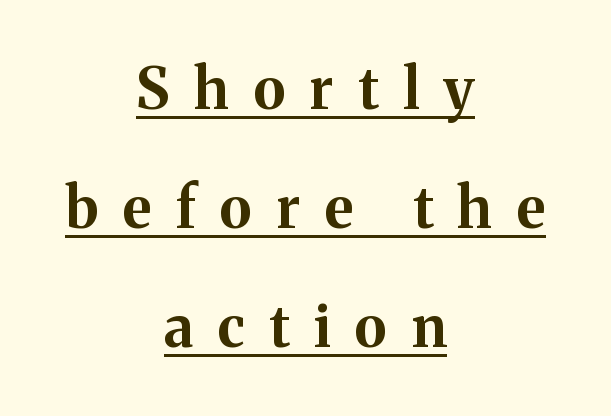
Q: Is the text bold? A: Yes.
Q: Is the text italic (slanted)? A: No, it is upright.
Q: Is the typeface a serif or a sans-serif typeface? A: Serif.
Q: Is the text underlined? A: Yes.
Q: How is the paragraph aligned? A: Centered.
Q: Is the spacing between letters normal or unusually wide? A: Unusually wide.
Q: Is the spacing between lines tight, normal or loose? A: Loose.
Q: Width (condensed, normal, or wide)? A: Normal.
Q: Stroke contrast? A: Medium.
Q: x-height? A: Medium.
Q: Monospaced? A: No.
